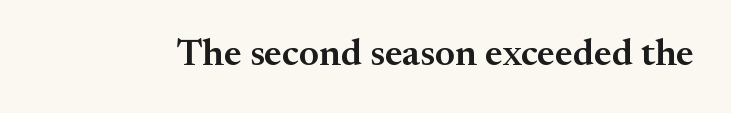
{"serif": "yes", "italic": "no", "bold": "semi", "weight": "semibold", "width": "normal", "stroke_contrast": "medium", "x_height": "small", "monospaced": "no", "underline": "no", "letter_spacing": "normal", "letter_spacing_em": 0.0, "glyph_px": 38}
